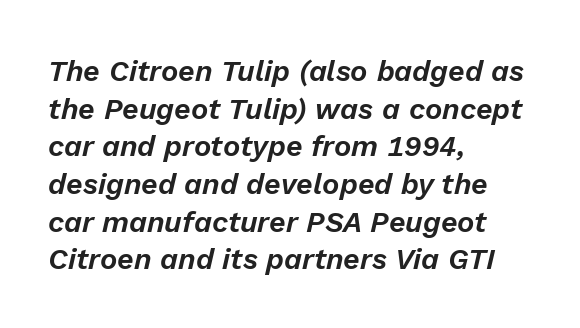
The image shows 29 px text type, italic (leaning right); set left-aligned, normal line spacing (1.3x), normal letter spacing, not underlined; low stroke contrast and a medium x-height.
